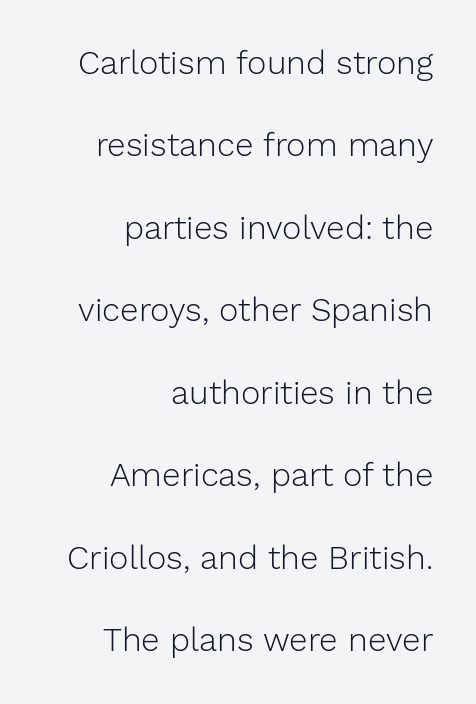
{"serif": "no", "italic": "no", "bold": "no", "weight": "light", "width": "normal", "stroke_contrast": "low", "x_height": "medium", "monospaced": "no", "underline": "no", "align": "right", "line_spacing": "loose", "line_spacing_ratio": 2.5, "letter_spacing": "normal", "letter_spacing_em": 0.0, "glyph_px": 33}
